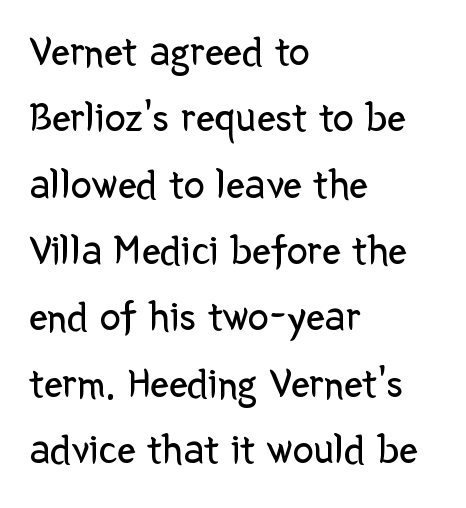
{"serif": "no", "italic": "no", "bold": "no", "weight": "regular", "width": "normal", "stroke_contrast": "low", "x_height": "medium", "monospaced": "no", "underline": "no", "align": "left", "line_spacing": "normal", "line_spacing_ratio": 1.58, "letter_spacing": "normal", "letter_spacing_em": 0.0, "glyph_px": 42}
